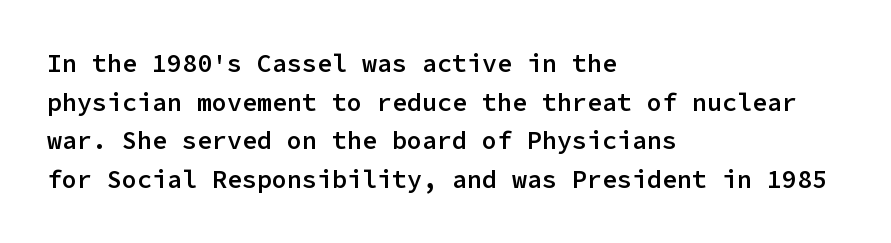
{"italic": "no", "bold": "semi", "underline": "no", "align": "left", "line_spacing": "normal", "line_spacing_ratio": 1.55, "letter_spacing": "normal", "letter_spacing_em": 0.0, "glyph_px": 25}
